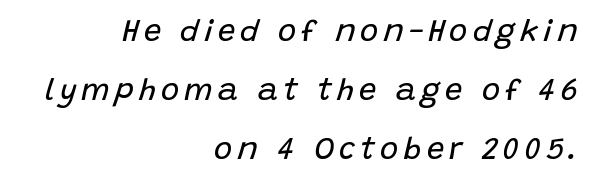
Q: Is the text bold? A: No.
Q: Is the text italic (slanted)? A: Yes, it leans right by about 15 degrees.
Q: Is the text underlined? A: No.
Q: How is the paragraph aligned? A: Right-aligned.
Q: Is the spacing between lines tight, normal or loose? A: Loose.
Q: Width (condensed, normal, or wide)? A: Normal.
Q: Stroke contrast? A: Low.
Q: x-height? A: Large.
Q: Monospaced? A: No.
